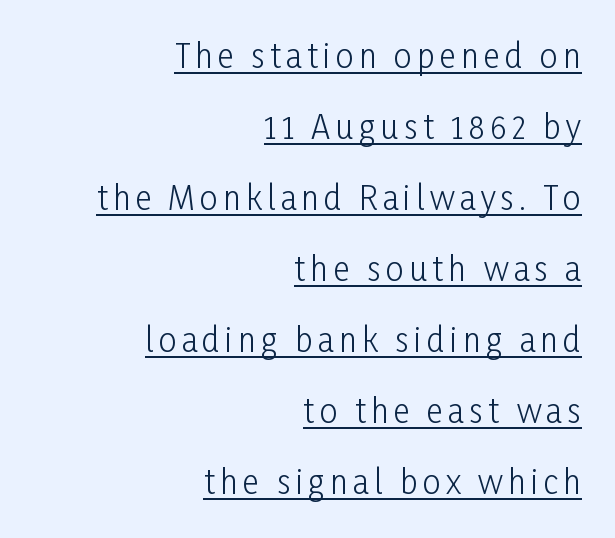
Q: Is the text bold? A: No.
Q: Is the text italic (slanted)? A: No, it is upright.
Q: Is the typeface a serif or a sans-serif typeface? A: Sans-serif.
Q: Is the text underlined? A: Yes.
Q: How is the paragraph aligned? A: Right-aligned.
Q: Is the spacing between lines tight, normal or loose? A: Loose.
Q: Width (condensed, normal, or wide)? A: Condensed.
Q: Stroke contrast? A: Low.
Q: x-height? A: Medium.
Q: Monospaced? A: No.
